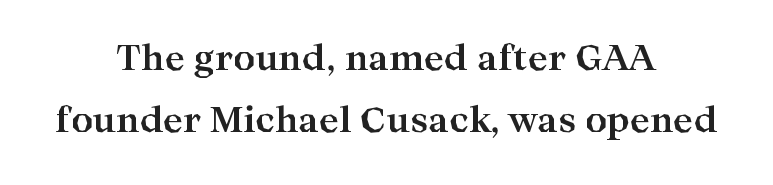
{"serif": "yes", "italic": "no", "bold": "yes", "weight": "bold", "width": "wide", "stroke_contrast": "high", "x_height": "medium", "monospaced": "no", "underline": "no", "align": "center", "line_spacing_ratio": 1.81, "letter_spacing": "normal", "letter_spacing_em": 0.0, "glyph_px": 34}
